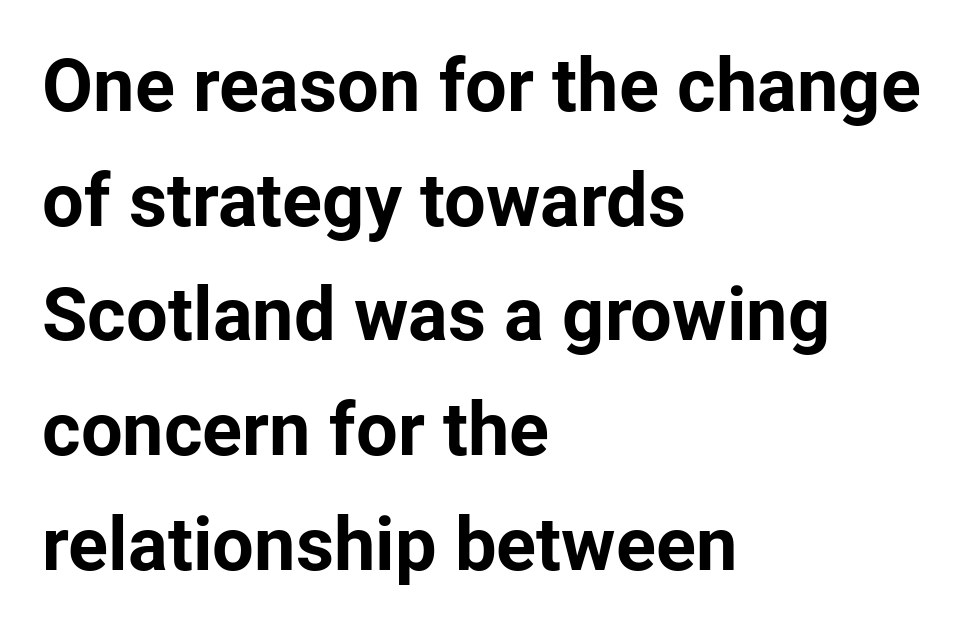
Short and long lines alike share a common starting point at left. A clean baseline with only descenders dipping below it. The face used here is a sans, in the tradition of grotesques and geometrics. The face used here is proportionally spaced, like ordinary book or web type.
